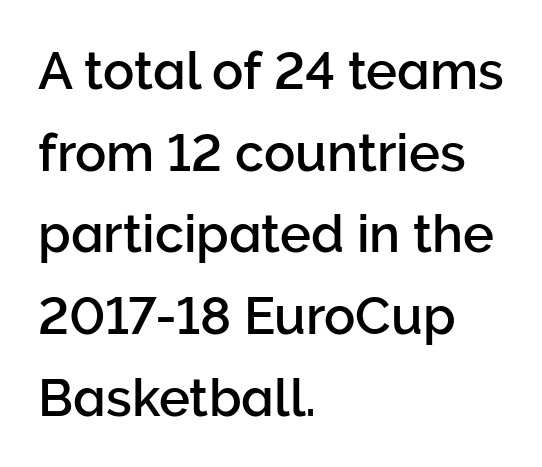
The image shows 52 px sans-serif type, upright; set left-aligned, normal line spacing (1.57x), normal letter spacing, not underlined; low stroke contrast and a medium x-height.
